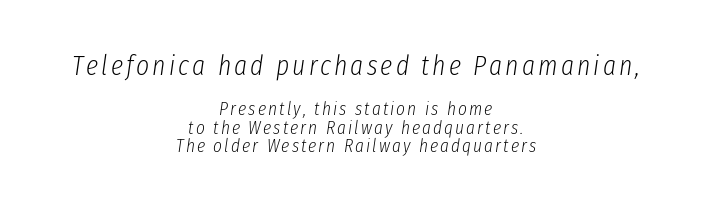
{"italic": "yes", "lean": "right", "slant_degrees": 8, "bold": "no", "weight": "light", "width": "condensed", "stroke_contrast": "low", "x_height": "medium", "monospaced": "no", "underline": "no", "align": "center", "line_spacing": "tight", "line_spacing_ratio": 0.96, "larger_block": "first", "size_ratio": 1.47, "glyph_px": 28}
